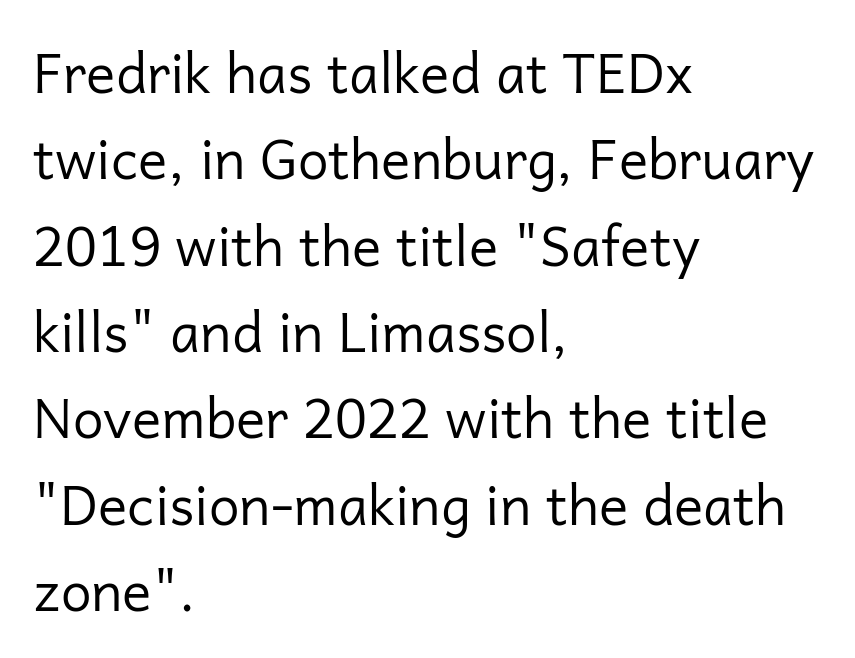
{"serif": "no", "italic": "no", "bold": "no", "weight": "regular", "width": "normal", "stroke_contrast": "low", "x_height": "medium", "monospaced": "no", "underline": "no", "align": "left", "line_spacing": "normal", "line_spacing_ratio": 1.57, "letter_spacing": "normal", "letter_spacing_em": 0.0, "glyph_px": 55}
